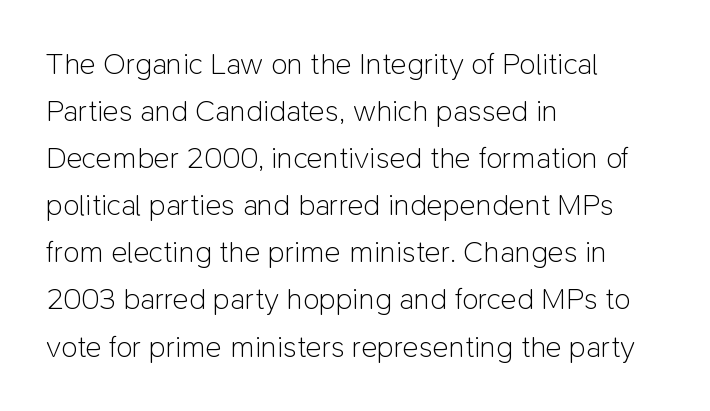
Q: Is the text bold? A: No.
Q: Is the text italic (slanted)? A: No, it is upright.
Q: Is the typeface a serif or a sans-serif typeface? A: Sans-serif.
Q: Is the text underlined? A: No.
Q: How is the paragraph aligned? A: Left-aligned.
Q: Is the spacing between letters normal or unusually wide? A: Normal.
Q: Is the spacing between lines tight, normal or loose? A: Normal.
Q: Width (condensed, normal, or wide)? A: Normal.
Q: Stroke contrast? A: Low.
Q: x-height? A: Medium.
Q: Monospaced? A: No.
